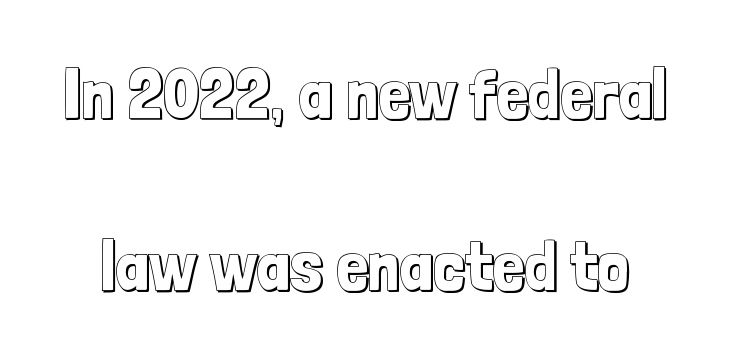
The image shows 71 px condensed type, upright; set loose line spacing (2.42x), normal letter spacing, not underlined; a medium x-height.
